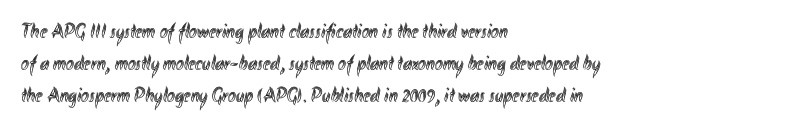
The image shows 21 px text type; set left-aligned, normal line spacing (1.53x), normal letter spacing, not underlined.
